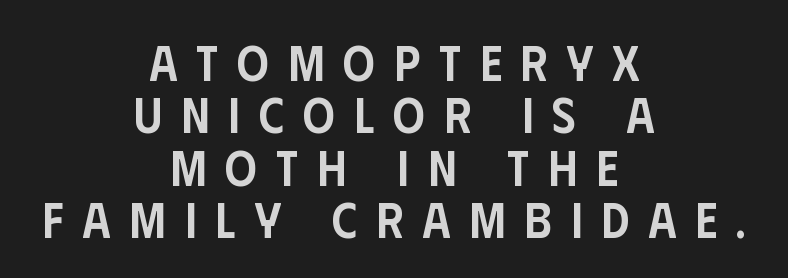
Q: Is the text bold? A: Semi-bold.
Q: Is the text italic (slanted)? A: No, it is upright.
Q: Is the typeface a serif or a sans-serif typeface? A: Sans-serif.
Q: Is the text underlined? A: No.
Q: How is the paragraph aligned? A: Centered.
Q: Is the spacing between letters normal or unusually wide? A: Unusually wide.
Q: Is the spacing between lines tight, normal or loose? A: Tight.
Q: Width (condensed, normal, or wide)? A: Condensed.
Q: Stroke contrast? A: Low.
Q: x-height? A: Large.
Q: Monospaced? A: No.
